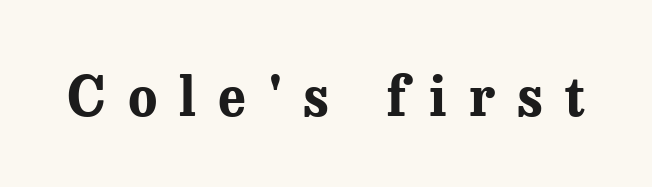
The image shows 54 px bold serif type, upright; set unusually wide letter spacing (+0.41 em), not underlined; medium stroke contrast and a medium x-height.
